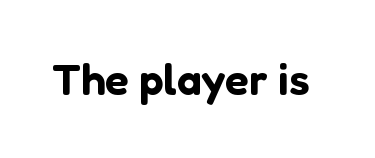
Q: Is the text italic (slanted)? A: No, it is upright.
Q: Is the typeface a serif or a sans-serif typeface? A: Sans-serif.
Q: Is the text underlined? A: No.
Q: Is the spacing between letters normal or unusually wide? A: Normal.
Q: Width (condensed, normal, or wide)? A: Normal.
Q: Stroke contrast? A: Low.
Q: x-height? A: Medium.
Q: Monospaced? A: No.
